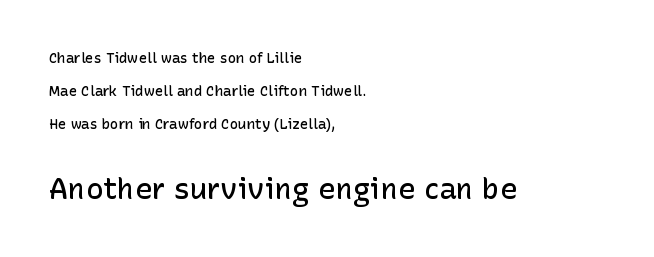
Looks like regular typesetting: each glyph gets only the width it needs. Notice how the passage keeps a crisp vertical edge on the left only. Caption: semibold face, moderately heavy strokes. These two chunks differ in scale, with the bottom chunk taking the larger measure.
